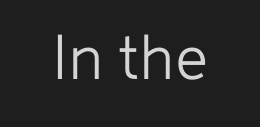
The image shows 70 px light sans-serif type, upright; set normal letter spacing, not underlined; low stroke contrast and a medium x-height.
